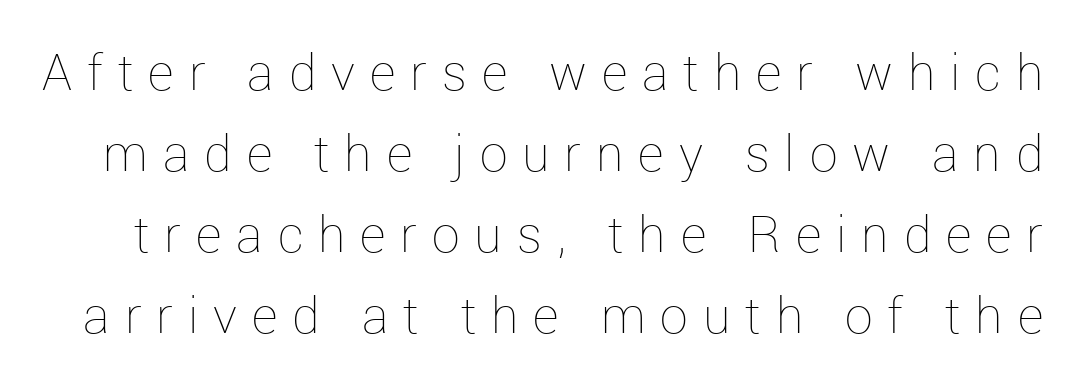
The typesetting does not lean heavy: it is not bold. Lines of text with bare space underneath. Note the varied advance widths — an 'i' is clearly narrower than an 'm'. The lines sit at an ordinary, default distance from one another.
